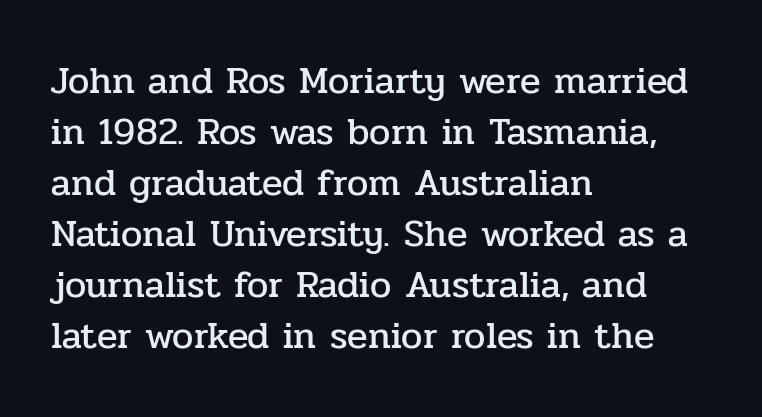
Q: Is the text italic (slanted)? A: No, it is upright.
Q: Is the typeface a serif or a sans-serif typeface? A: Serif.
Q: Is the text underlined? A: No.
Q: How is the paragraph aligned? A: Left-aligned.
Q: Is the spacing between letters normal or unusually wide? A: Normal.
Q: Is the spacing between lines tight, normal or loose? A: Normal.
Q: Width (condensed, normal, or wide)? A: Normal.
Q: Stroke contrast? A: Low.
Q: x-height? A: Medium.
Q: Monospaced? A: No.
